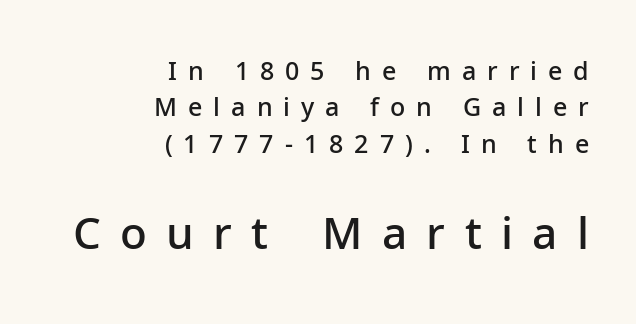
Q: Is the text bold? A: Semi-bold.
Q: Is the text italic (slanted)? A: No, it is upright.
Q: Is the typeface a serif or a sans-serif typeface? A: Sans-serif.
Q: Is the text underlined? A: No.
Q: How is the paragraph aligned? A: Right-aligned.
Q: Is the spacing between letters normal or unusually wide? A: Unusually wide.
Q: Is the spacing between lines tight, normal or loose? A: Normal.
Q: Which block of text is set in a larger size, the first (top) or the second (bottom)? A: The second (bottom) one.
Q: Width (condensed, normal, or wide)? A: Normal.
Q: Stroke contrast? A: Low.
Q: x-height? A: Medium.
Q: Monospaced? A: No.
